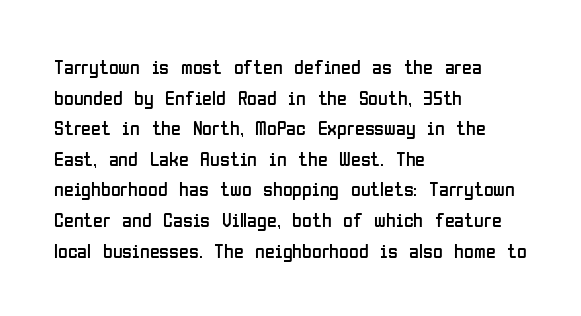
{"italic": "no", "bold": "no", "underline": "no", "align": "left", "line_spacing": "normal", "line_spacing_ratio": 1.53, "letter_spacing": "normal", "letter_spacing_em": 0.0, "glyph_px": 20}
